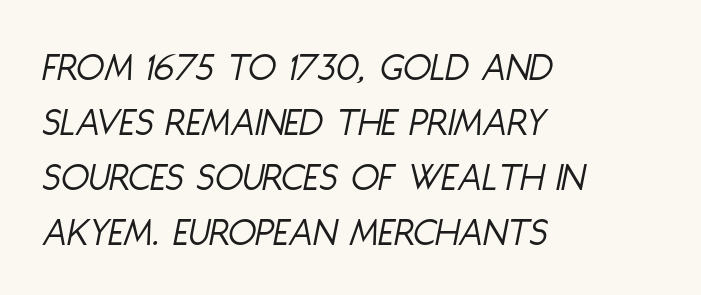
The image shows 41 px light, condensed type, italic (leaning right); set left-aligned, normal line spacing (1.34x), normal letter spacing, not underlined; low stroke contrast and a large x-height.
